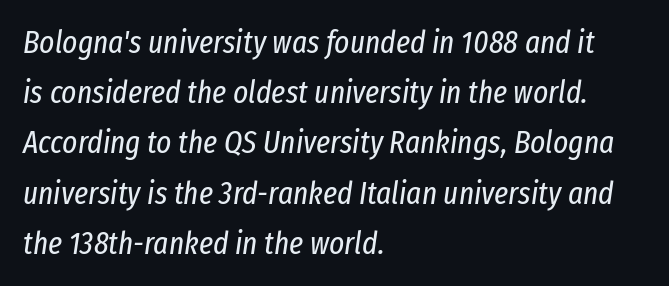
The area under the type is left untouched. Caption: face not bold, strokes unweighted. The font's italic variant was chosen for this text. This rendering leaves character spacing at its baseline value. The passage shown is typed in a proportional face where columns would drift.
